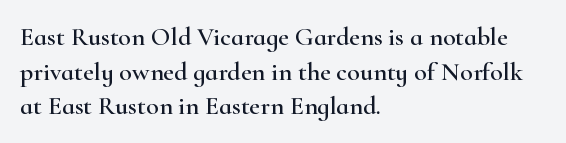
Q: Is the text italic (slanted)? A: No, it is upright.
Q: Is the text underlined? A: No.
Q: How is the paragraph aligned? A: Left-aligned.
Q: Is the spacing between letters normal or unusually wide? A: Normal.
Q: Is the spacing between lines tight, normal or loose? A: Normal.
